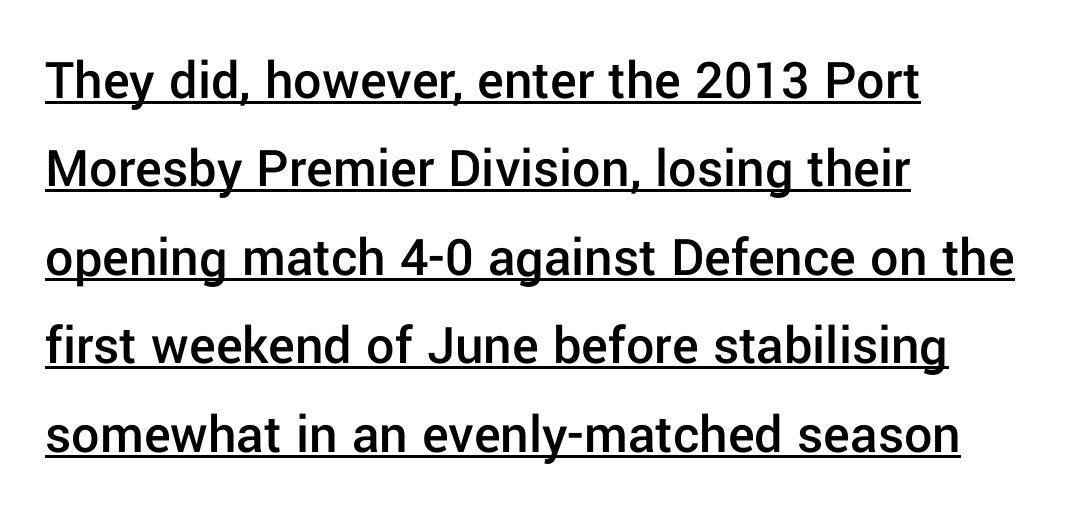
{"serif": "no", "italic": "no", "bold": "semi", "weight": "semibold", "width": "normal", "stroke_contrast": "low", "x_height": "medium", "monospaced": "no", "underline": "yes", "align": "left", "line_spacing": "normal", "line_spacing_ratio": 1.58, "letter_spacing": "normal", "letter_spacing_em": 0.0, "glyph_px": 56}
